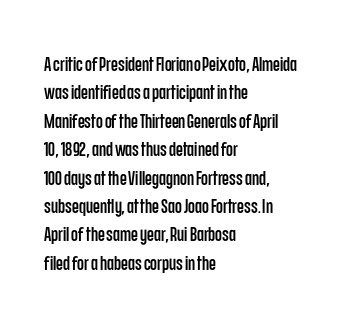
Reading down the block, your eye returns to a fixed left position each line. What stands out about the letter spacing? Nothing — it is the standard amount. The specimen reads as upright at a glance. The designer left line spacing at the default.
